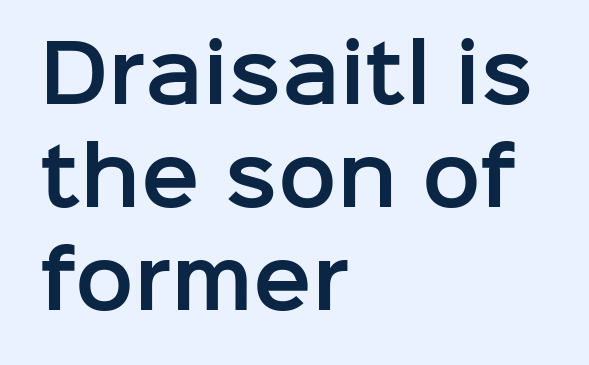
Q: Is the text italic (slanted)? A: No, it is upright.
Q: Is the typeface a serif or a sans-serif typeface? A: Sans-serif.
Q: Is the text underlined? A: No.
Q: How is the paragraph aligned? A: Left-aligned.
Q: Is the spacing between letters normal or unusually wide? A: Normal.
Q: Is the spacing between lines tight, normal or loose? A: Normal.
Q: Width (condensed, normal, or wide)? A: Normal.
Q: Stroke contrast? A: Low.
Q: x-height? A: Medium.
Q: Monospaced? A: No.
